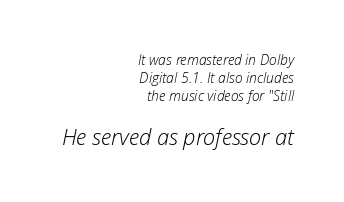
The image shows 22 px text type, italic (leaning right); set right-aligned, normal line spacing (1.27x), normal letter spacing, not underlined; the second (bottom) block is 1.57x larger.
